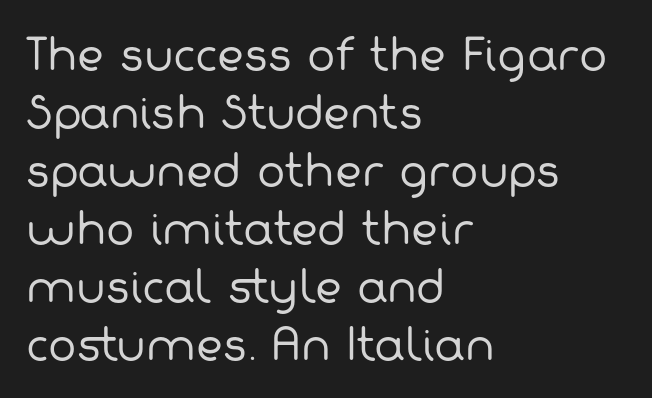
The image shows 42 px regular-weight sans-serif type; set left-aligned, normal line spacing (1.38x), normal letter spacing, not underlined; low stroke contrast and a medium x-height.
